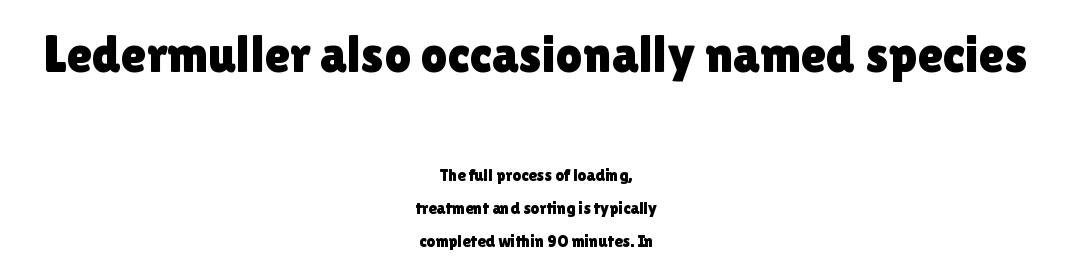
The characters display no serif detailing; their extremities are plain. Here the glyphs are tracked normally, forming tight word shapes. Vertical spacing — loose. Italic? Not at all — the glyphs are vertical. The face used here appears at its bigger size in the upper chunk. The face used here is proportionally spaced, like ordinary book or web type.
